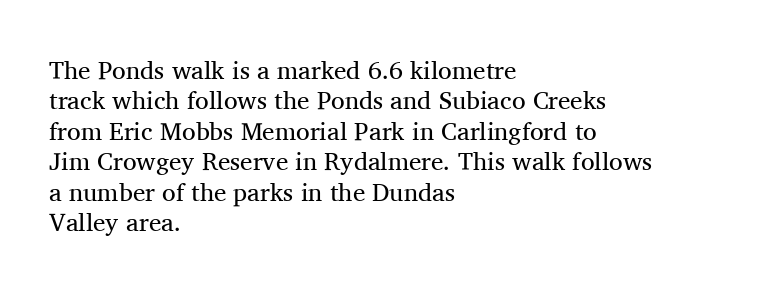
Nope, not italic — everything's standing straight. Only glyphs here, with clear space below each row. Leftover space on each line is placed entirely after the last word. The gaps between neighbouring characters are ordinary and unremarkable. A light-to-regular cut is what we see here.
